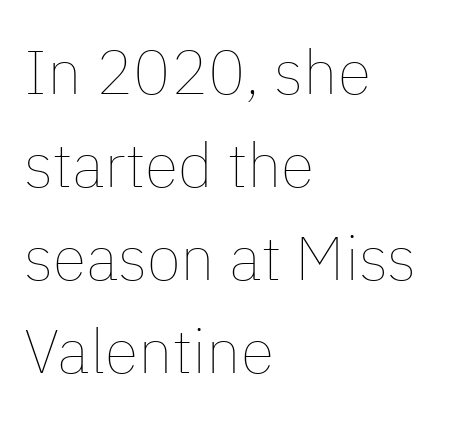
Casual observation: everything's shoved over to the left. Quick note: not italic, upright. Stroke mass is kept to a normal reading level or below. Do the characters align in a grid? No, the font is proportional. Default kerning and tracking; the words read as compact shapes. Summary of vertical rhythm: regular, with standard interline spacing.
